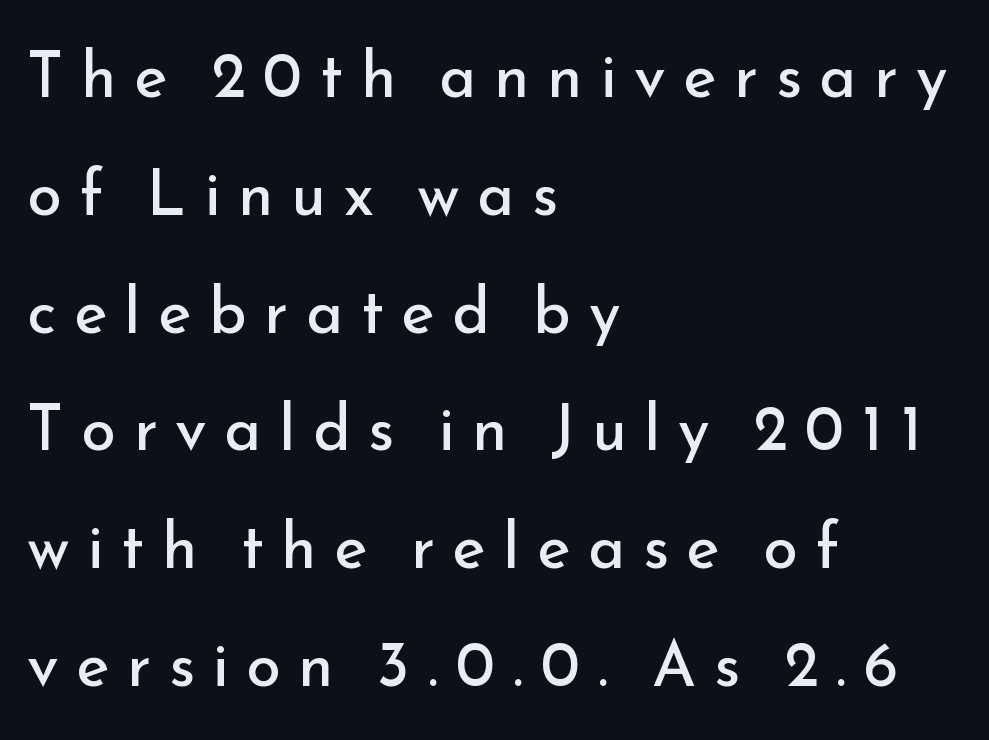
{"serif": "no", "italic": "no", "bold": "no", "weight": "regular", "width": "normal", "stroke_contrast": "low", "x_height": "small", "monospaced": "no", "underline": "no", "align": "left", "line_spacing_ratio": 1.87, "letter_spacing": "wide", "letter_spacing_em": 0.28, "glyph_px": 63}
